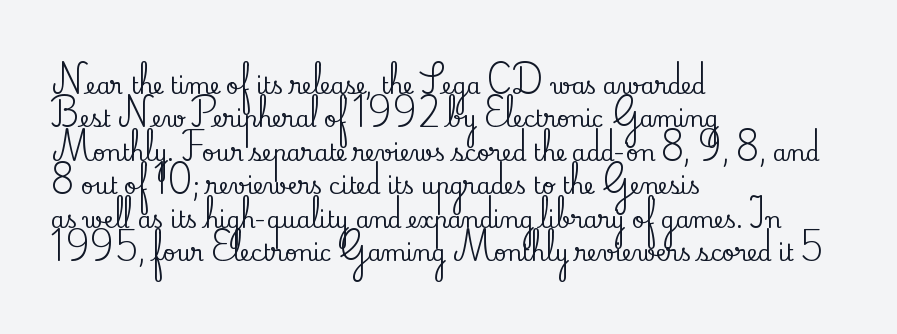
The image shows 22 px text type, upright; set left-aligned, normal line spacing (1.52x), normal letter spacing, not underlined.
